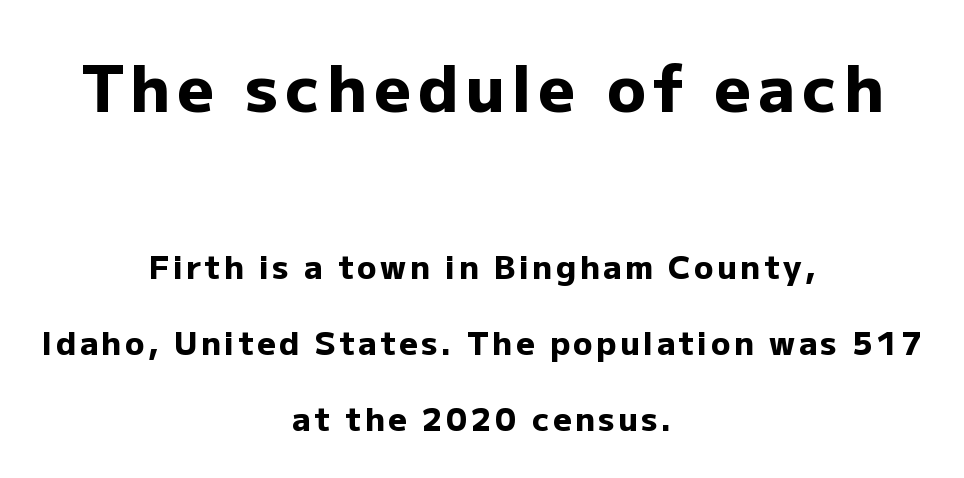
Q: Is the text bold? A: Yes.
Q: Is the text italic (slanted)? A: No, it is upright.
Q: Is the typeface a serif or a sans-serif typeface? A: Sans-serif.
Q: Is the text underlined? A: No.
Q: How is the paragraph aligned? A: Centered.
Q: Is the spacing between lines tight, normal or loose? A: Loose.
Q: Which block of text is set in a larger size, the first (top) or the second (bottom)? A: The first (top) one.
Q: Width (condensed, normal, or wide)? A: Normal.
Q: Stroke contrast? A: Low.
Q: x-height? A: Medium.
Q: Monospaced? A: No.
